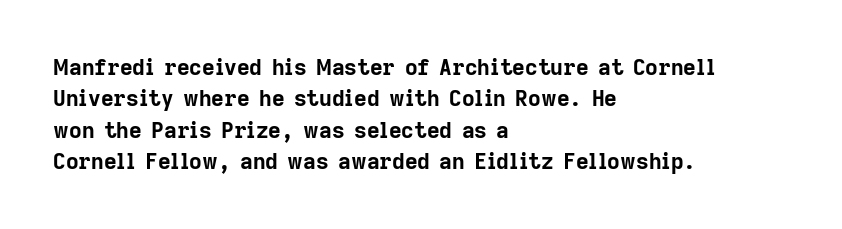
{"italic": "no", "bold": "yes", "underline": "no", "align": "left", "line_spacing": "normal", "line_spacing_ratio": 1.43, "letter_spacing": "normal", "letter_spacing_em": 0.0, "glyph_px": 22}
